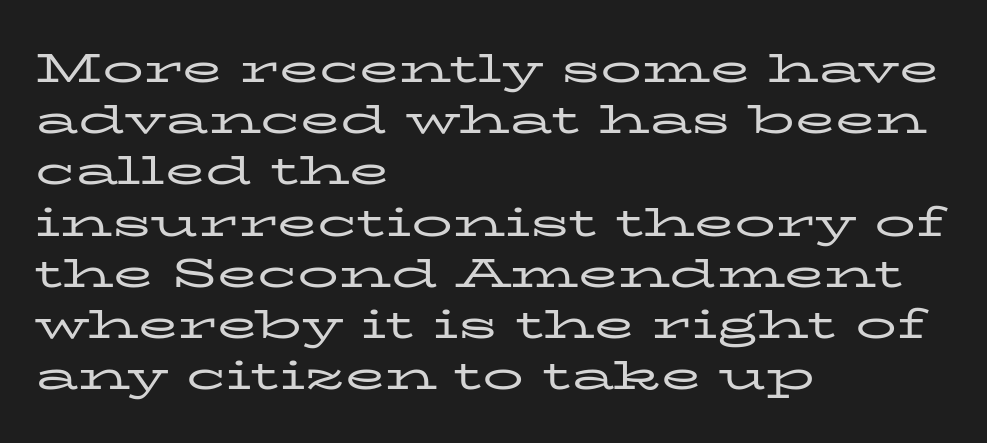
The image shows 41 px regular-weight, wide serif type, upright; set left-aligned, normal line spacing (1.25x), normal letter spacing, not underlined; low stroke contrast and a medium x-height.
